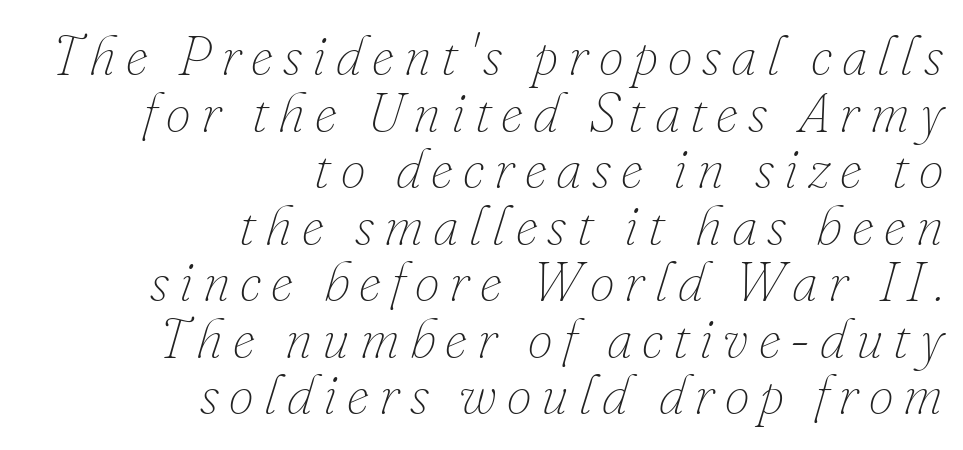
{"italic": "yes", "lean": "right", "slant_degrees": 16, "bold": "no", "weight": "thin", "width": "normal", "stroke_contrast": "low", "x_height": "small", "monospaced": "no", "underline": "no", "align": "right", "line_spacing": "tight", "line_spacing_ratio": 1.01, "glyph_px": 56}
